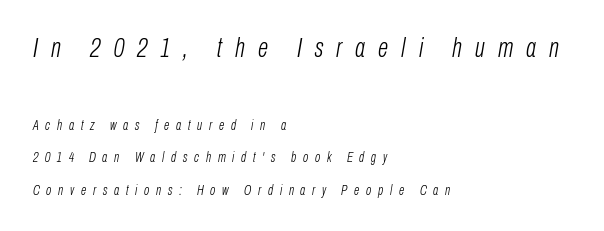
Each row of text sits above clean, open space. If you drew a line through each stem, it would be angled. Inter-character spacing is expanded well beyond the font's built-in metrics. Weight class: somewhere from thin through regular. Scale decreases going downward across the two blocks.
